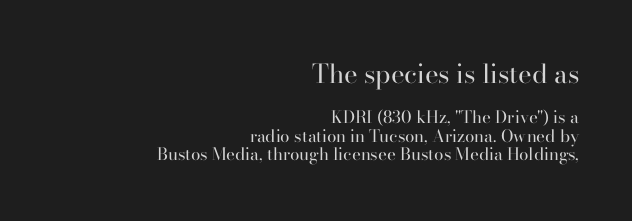
{"italic": "no", "bold": "no", "underline": "no", "align": "right", "line_spacing": "tight", "line_spacing_ratio": 1.11, "letter_spacing": "normal", "letter_spacing_em": 0.0, "larger_block": "first", "size_ratio": 1.53, "glyph_px": 26}
